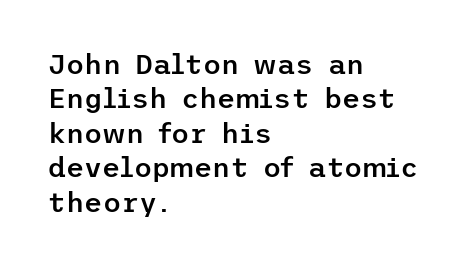
Quick note: not italic, upright. Stems and bowls a touch heavier than normal — semibold. The ragged edge is on the right, which tells us the setting is flush left. The glyphs are unaccompanied by any horizontal stroke below them. The rendering keeps characters at their native spacing. Unlike a traditional serif, this face leaves its strokes unadorned.
